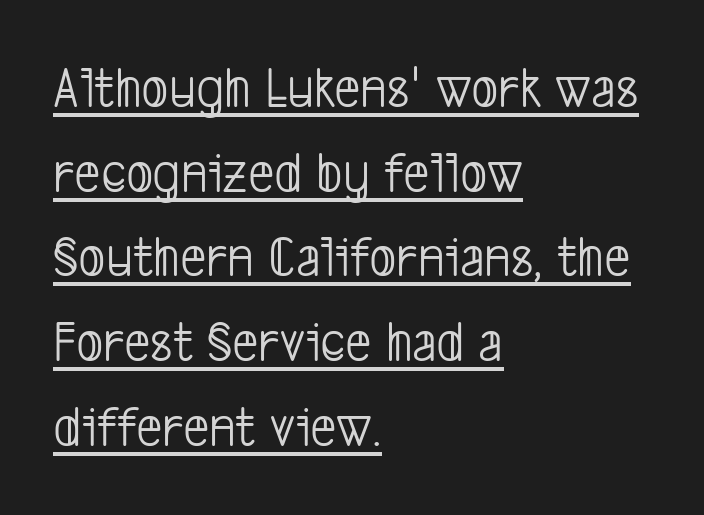
The image shows 58 px light, condensed sans-serif type; set left-aligned, normal line spacing (1.46x), normal letter spacing, underlined; low stroke contrast and a medium x-height.
